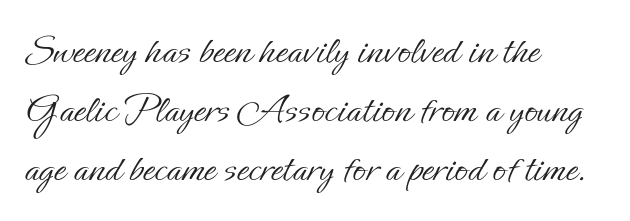
{"bold": "no", "weight": "light", "width": "normal", "stroke_contrast": "low", "x_height": "small", "monospaced": "no", "underline": "no", "align": "left", "line_spacing": "normal", "line_spacing_ratio": 1.37, "letter_spacing": "normal", "letter_spacing_em": 0.0, "glyph_px": 43}
